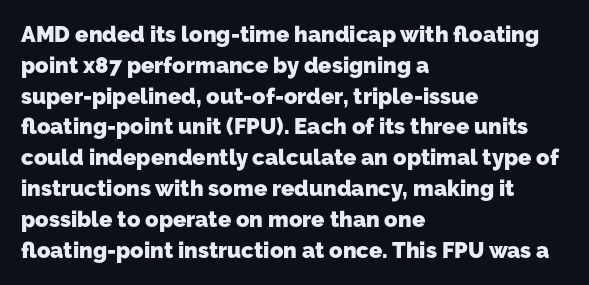
The image shows 22 px bold type; set left-aligned, normal line spacing (1.4x), normal letter spacing, not underlined.
